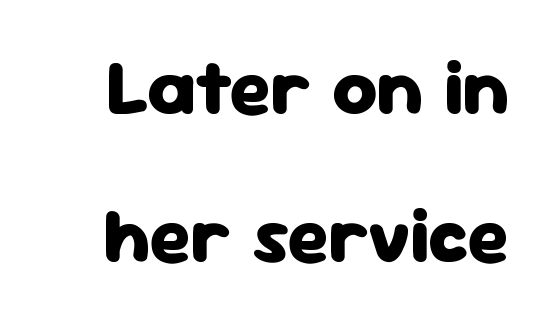
{"serif": "no", "italic": "no", "bold": "yes", "weight": "heavy", "width": "normal", "stroke_contrast": "low", "x_height": "medium", "monospaced": "no", "underline": "no", "line_spacing": "loose", "line_spacing_ratio": 1.9, "letter_spacing": "normal", "letter_spacing_em": 0.0, "glyph_px": 78}
